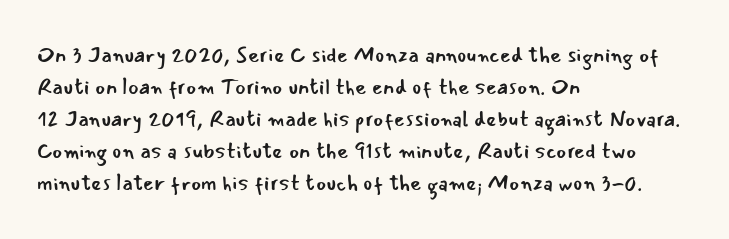
{"italic": "no", "bold": "no", "underline": "no", "align": "left", "line_spacing": "normal", "line_spacing_ratio": 1.46, "letter_spacing": "normal", "letter_spacing_em": 0.0, "glyph_px": 22}
